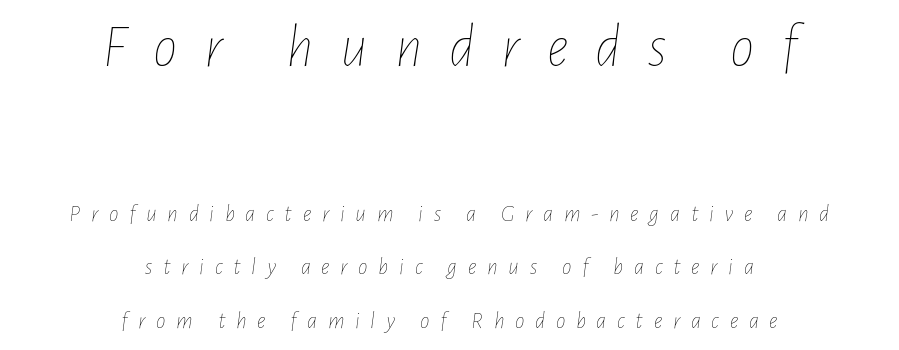
Q: Is the text bold? A: No.
Q: Is the text italic (slanted)? A: Yes, it leans right by about 7 degrees.
Q: Is the text underlined? A: No.
Q: How is the paragraph aligned? A: Centered.
Q: Is the spacing between letters normal or unusually wide? A: Unusually wide.
Q: Is the spacing between lines tight, normal or loose? A: Loose.
Q: Which block of text is set in a larger size, the first (top) or the second (bottom)? A: The first (top) one.
Q: Width (condensed, normal, or wide)? A: Condensed.
Q: Stroke contrast? A: Low.
Q: x-height? A: Medium.
Q: Monospaced? A: No.
